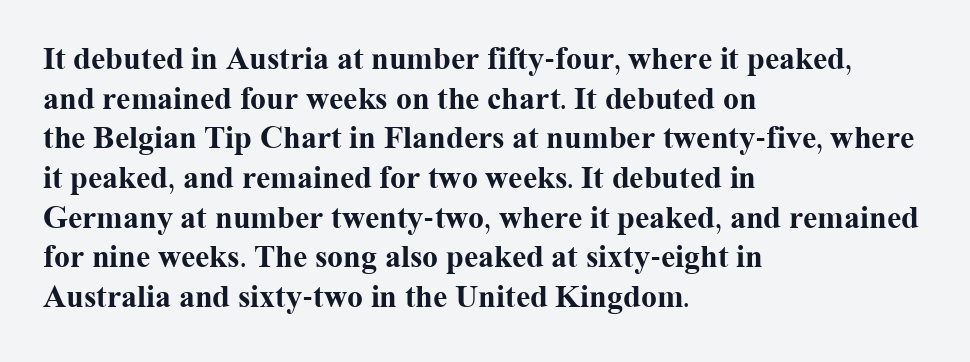
The space beneath each line is pristine and unruled. As a designer I'd log this as weight 700, bold. Honestly, the letter spacing is just normal — you wouldn't notice it. Line starts are locked; line ends wander. What kind of face is this? One with serifs.
